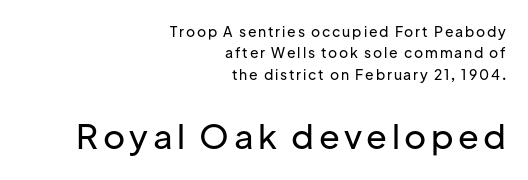
The string is rendered with underlining switched off. Are there feet on the stems? There aren't — it's a sans. Interline gaps are of average width in this sample. Do the characters align in a grid? No, the font is proportional. Typeset ragged left — the right edge is the straight one.
